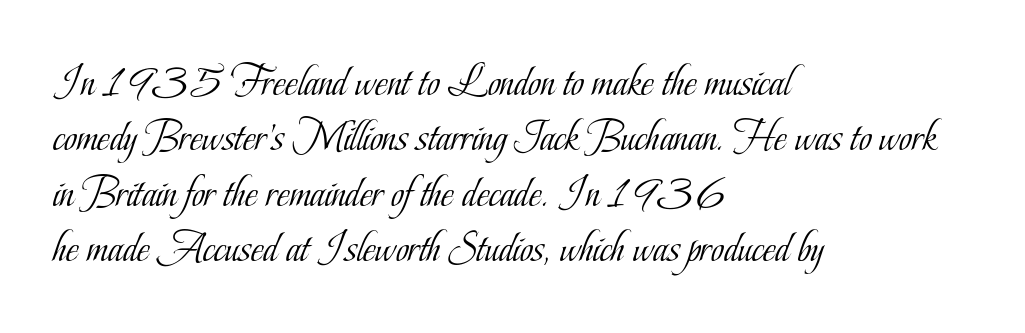
Q: Is the text bold? A: No.
Q: Is the text italic (slanted)? A: Yes.
Q: Is the typeface a serif or a sans-serif typeface? A: Serif.
Q: Is the text underlined? A: No.
Q: How is the paragraph aligned? A: Left-aligned.
Q: Is the spacing between letters normal or unusually wide? A: Normal.
Q: Is the spacing between lines tight, normal or loose? A: Normal.
Q: Width (condensed, normal, or wide)? A: Condensed.
Q: Stroke contrast? A: Low.
Q: x-height? A: Small.
Q: Monospaced? A: No.
